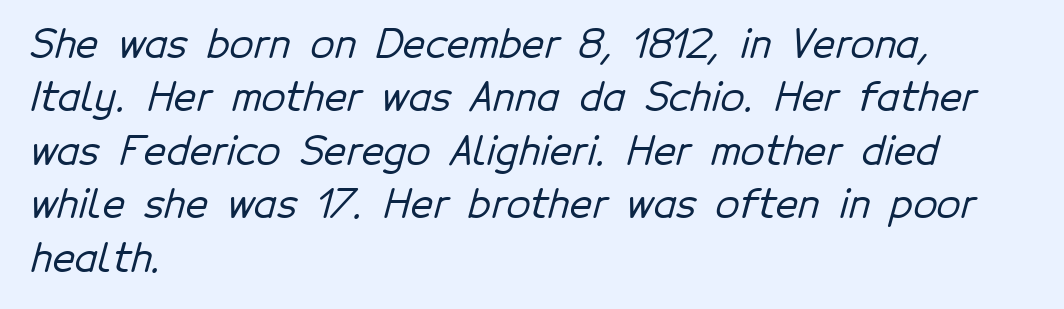
The image shows 39 px sans-serif type; set left-aligned, normal line spacing (1.37x), normal letter spacing, not underlined; low stroke contrast and a medium x-height.
